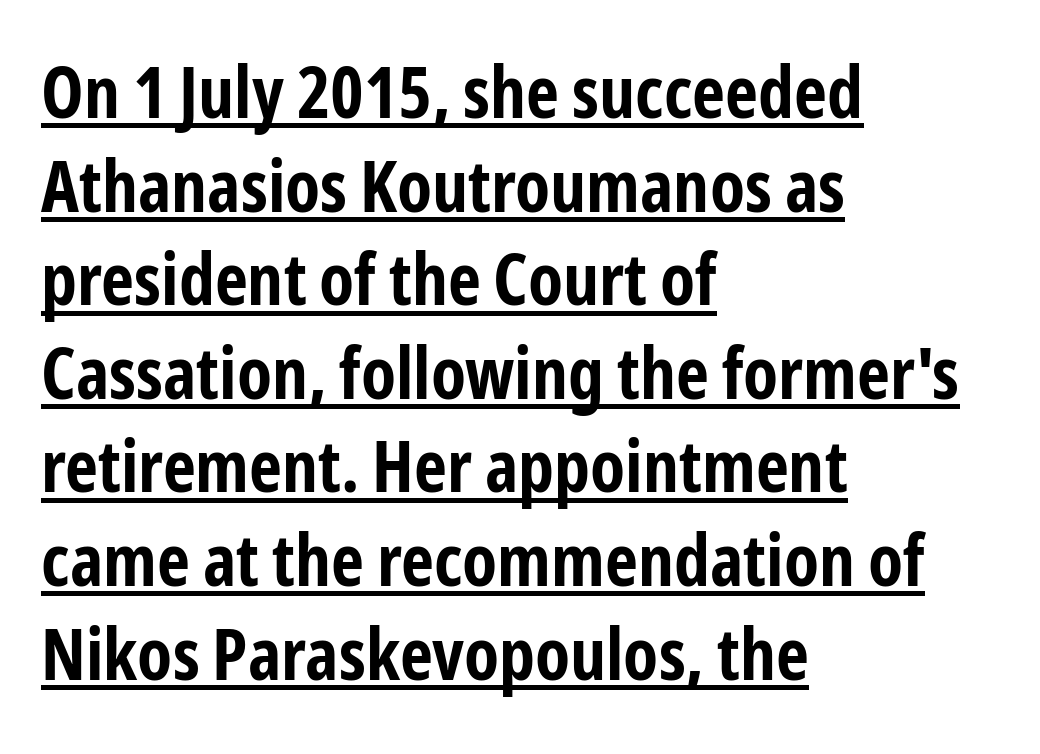
Q: Is the text bold? A: Yes.
Q: Is the text italic (slanted)? A: No, it is upright.
Q: Is the typeface a serif or a sans-serif typeface? A: Sans-serif.
Q: Is the text underlined? A: Yes.
Q: How is the paragraph aligned? A: Left-aligned.
Q: Is the spacing between letters normal or unusually wide? A: Normal.
Q: Is the spacing between lines tight, normal or loose? A: Normal.
Q: Width (condensed, normal, or wide)? A: Condensed.
Q: Stroke contrast? A: Low.
Q: x-height? A: Medium.
Q: Monospaced? A: No.
